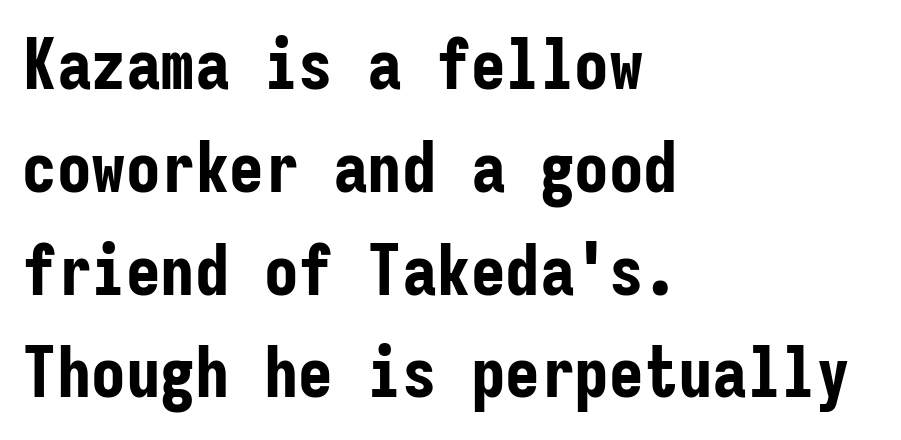
The letters stand upright; this is a roman face. Each letter, wide or thin by design, is forced into the same width here. Interline gaps are of average width in this sample. Line starts are locked; line ends wander. Is the letter spacing exaggerated? No — it looks like the ordinary default. The letters are bold, with thick, heavy strokes.
